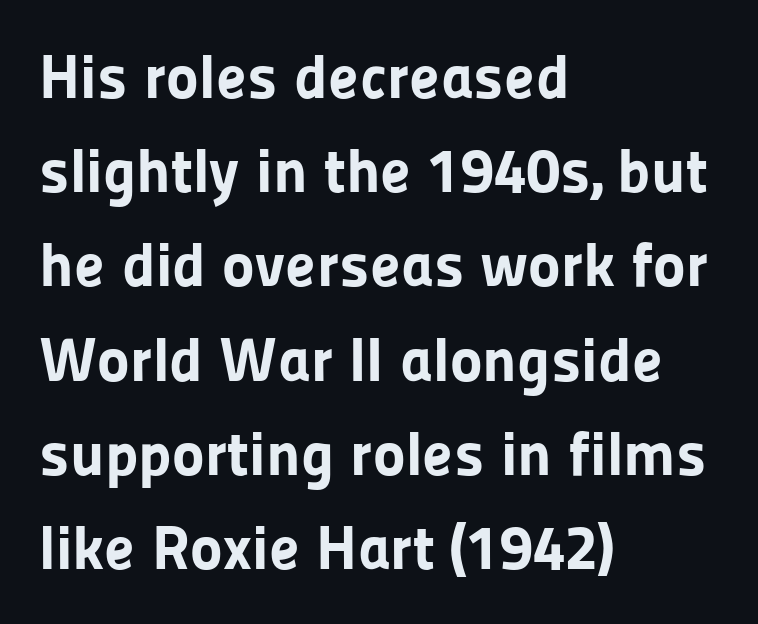
Q: Is the text bold? A: Yes.
Q: Is the text italic (slanted)? A: No, it is upright.
Q: Is the typeface a serif or a sans-serif typeface? A: Sans-serif.
Q: Is the text underlined? A: No.
Q: How is the paragraph aligned? A: Left-aligned.
Q: Is the spacing between letters normal or unusually wide? A: Normal.
Q: Is the spacing between lines tight, normal or loose? A: Normal.
Q: Width (condensed, normal, or wide)? A: Normal.
Q: Stroke contrast? A: Low.
Q: x-height? A: Medium.
Q: Monospaced? A: No.
